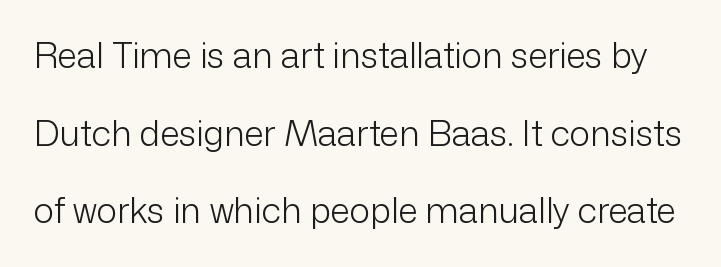
Q: Is the text bold? A: No.
Q: Is the text italic (slanted)? A: No, it is upright.
Q: Is the typeface a serif or a sans-serif typeface? A: Sans-serif.
Q: Is the text underlined? A: No.
Q: Is the spacing between letters normal or unusually wide? A: Normal.
Q: Is the spacing between lines tight, normal or loose? A: Loose.
Q: Width (condensed, normal, or wide)? A: Normal.
Q: Stroke contrast? A: Low.
Q: x-height? A: Medium.
Q: Monospaced? A: No.
